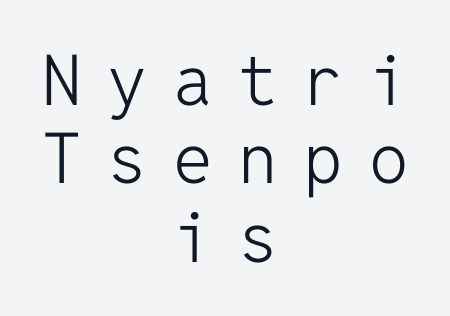
The lines in this sample share a center point and differ in where they start and stop. Words appear elongated and porous because spacing is wide. How would I describe the line gaps? Narrow and economical. Ordinary non-slanted type is in use.
